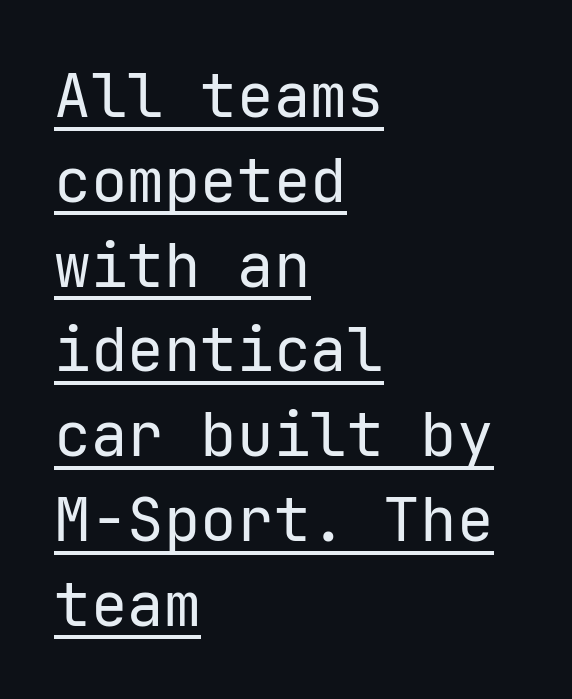
Q: Is the text bold? A: No.
Q: Is the text italic (slanted)? A: No, it is upright.
Q: Is the typeface a serif or a sans-serif typeface? A: Sans-serif.
Q: Is the text underlined? A: Yes.
Q: How is the paragraph aligned? A: Left-aligned.
Q: Is the spacing between letters normal or unusually wide? A: Normal.
Q: Is the spacing between lines tight, normal or loose? A: Normal.
Q: Width (condensed, normal, or wide)? A: Normal.
Q: Stroke contrast? A: Low.
Q: x-height? A: Medium.
Q: Monospaced? A: Yes.
